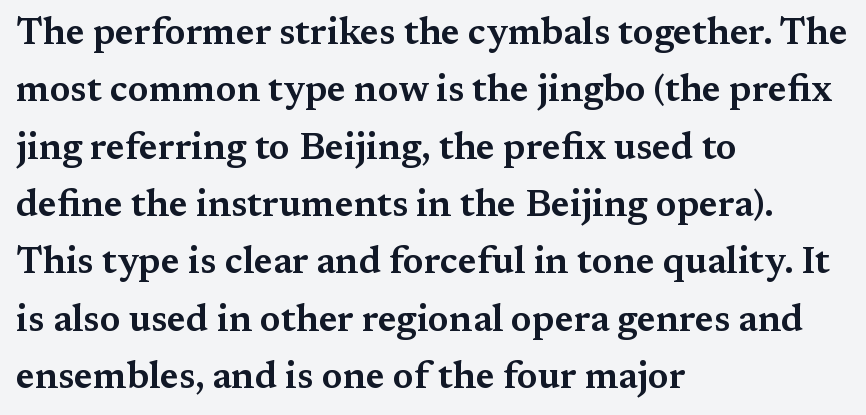
{"serif": "yes", "italic": "no", "width": "wide", "stroke_contrast": "medium", "x_height": "medium", "monospaced": "no", "underline": "no", "align": "left", "line_spacing": "normal", "line_spacing_ratio": 1.55, "letter_spacing": "normal", "letter_spacing_em": 0.0, "glyph_px": 37}
